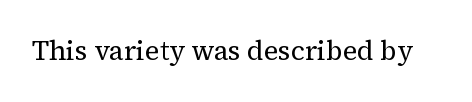
{"italic": "no", "bold": "no", "underline": "no", "letter_spacing": "normal", "letter_spacing_em": 0.0, "glyph_px": 27}
